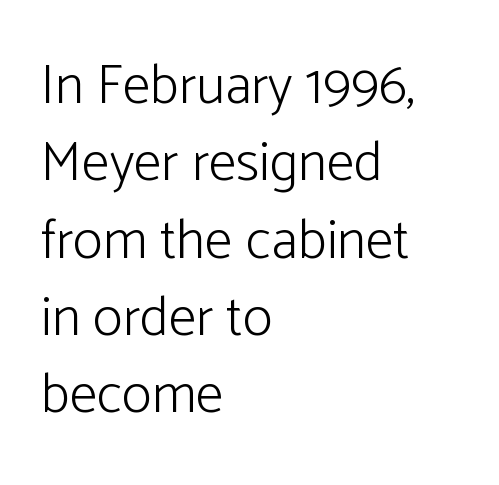
Q: Is the text bold? A: No.
Q: Is the text italic (slanted)? A: No, it is upright.
Q: Is the typeface a serif or a sans-serif typeface? A: Sans-serif.
Q: Is the text underlined? A: No.
Q: How is the paragraph aligned? A: Left-aligned.
Q: Is the spacing between letters normal or unusually wide? A: Normal.
Q: Is the spacing between lines tight, normal or loose? A: Normal.
Q: Width (condensed, normal, or wide)? A: Normal.
Q: Stroke contrast? A: Low.
Q: x-height? A: Medium.
Q: Monospaced? A: No.
